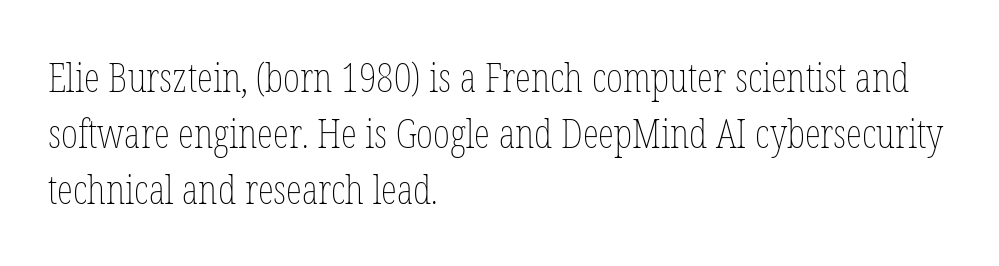
Q: Is the text bold? A: No.
Q: Is the text italic (slanted)? A: No, it is upright.
Q: Is the text underlined? A: No.
Q: How is the paragraph aligned? A: Left-aligned.
Q: Is the spacing between letters normal or unusually wide? A: Normal.
Q: Is the spacing between lines tight, normal or loose? A: Normal.
Q: Width (condensed, normal, or wide)? A: Condensed.
Q: Stroke contrast? A: Low.
Q: x-height? A: Medium.
Q: Monospaced? A: No.
